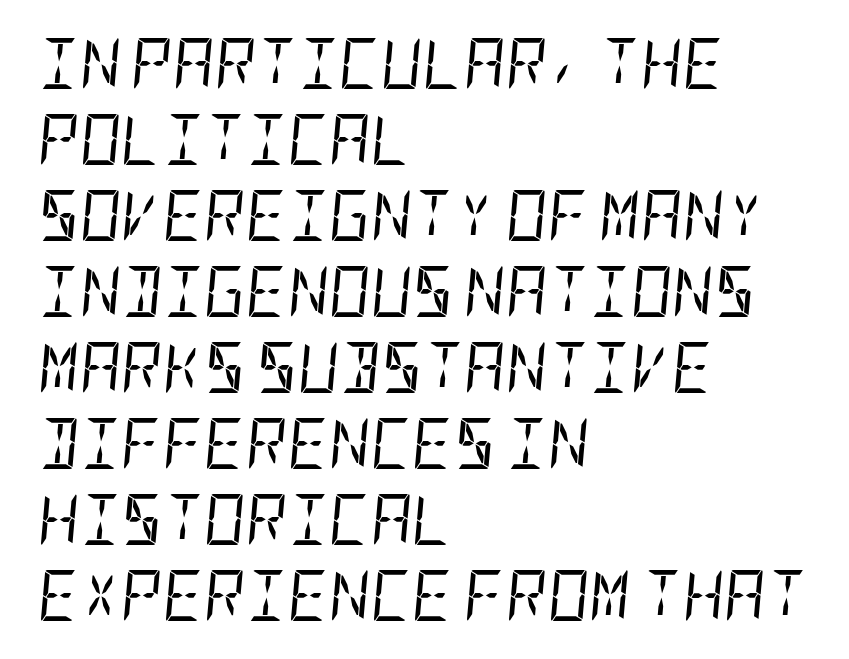
Each line starts at the same left margin while the right side varies. Clear beneath every line of the passage. The characters are drawn with everyday or finer stroke widths. The gaps between neighbouring characters are ordinary and unremarkable. The font's italic variant was chosen for this text. The vertical gap from one line to the next is medium.
